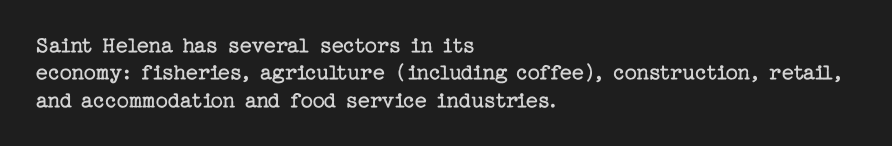
Q: Is the text bold? A: No.
Q: Is the text italic (slanted)? A: No, it is upright.
Q: Is the text underlined? A: No.
Q: How is the paragraph aligned? A: Left-aligned.
Q: Is the spacing between letters normal or unusually wide? A: Normal.
Q: Is the spacing between lines tight, normal or loose? A: Tight.
